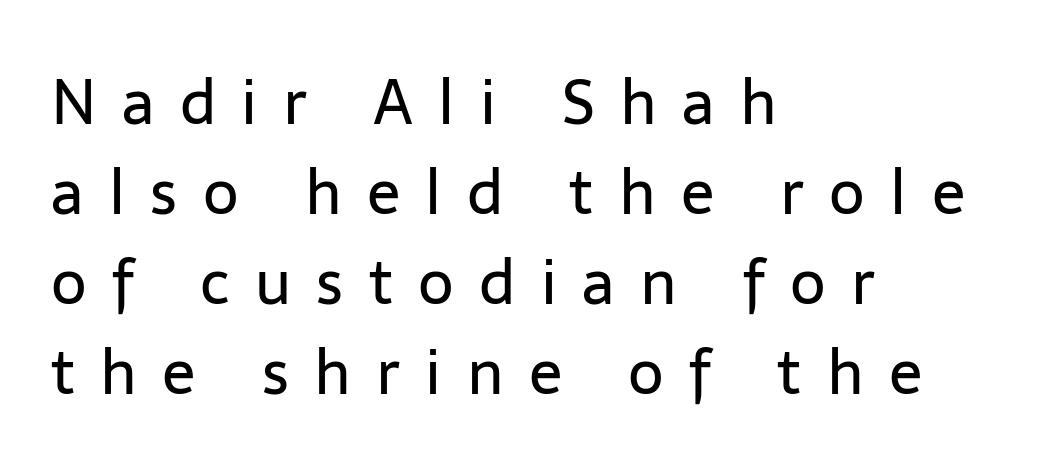
The image shows 62 px regular-weight sans-serif type, upright; set left-aligned, normal line spacing (1.45x), unusually wide letter spacing (+0.41 em), not underlined; low stroke contrast and a medium x-height.
